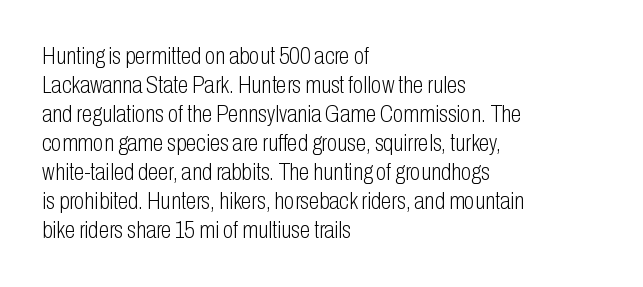
Q: Is the text bold? A: No.
Q: Is the text italic (slanted)? A: No, it is upright.
Q: Is the text underlined? A: No.
Q: How is the paragraph aligned? A: Left-aligned.
Q: Is the spacing between letters normal or unusually wide? A: Normal.
